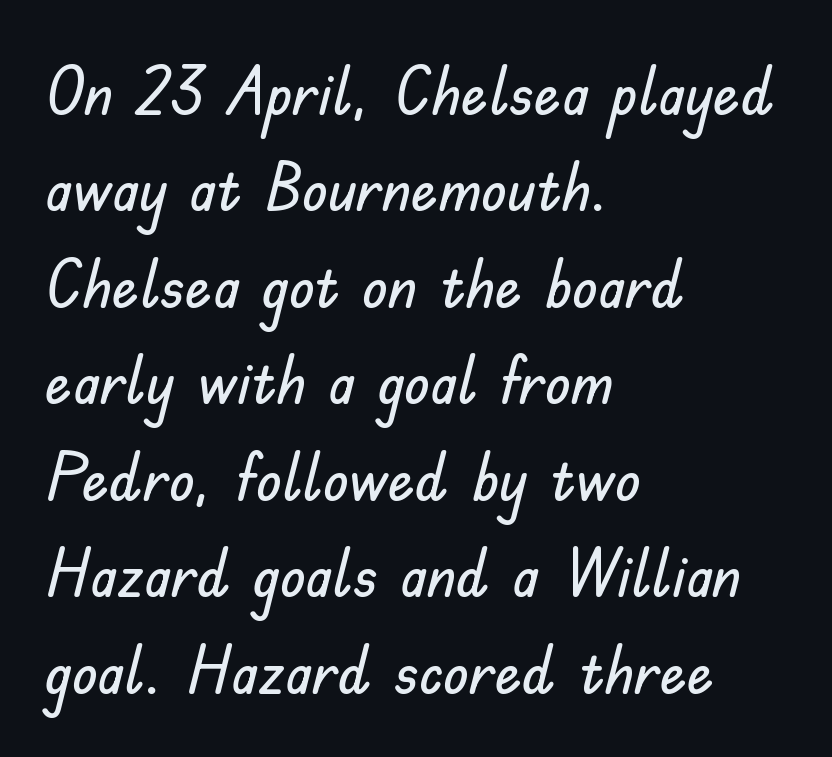
Q: Is the text italic (slanted)? A: Yes.
Q: Is the typeface a serif or a sans-serif typeface? A: Sans-serif.
Q: Is the text underlined? A: No.
Q: How is the paragraph aligned? A: Left-aligned.
Q: Is the spacing between letters normal or unusually wide? A: Normal.
Q: Is the spacing between lines tight, normal or loose? A: Normal.
Q: Width (condensed, normal, or wide)? A: Normal.
Q: Stroke contrast? A: Low.
Q: x-height? A: Small.
Q: Monospaced? A: No.
